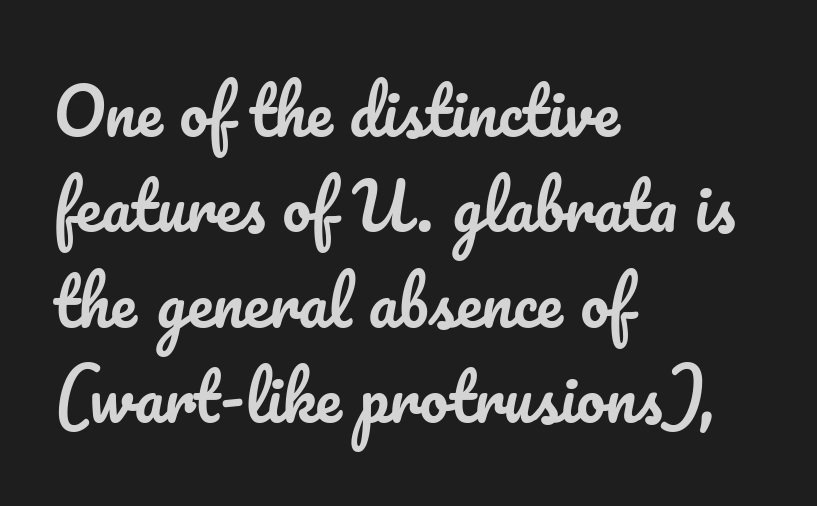
The image shows 64 px text type; set left-aligned, normal line spacing (1.49x), normal letter spacing, not underlined; low stroke contrast and a small x-height.
